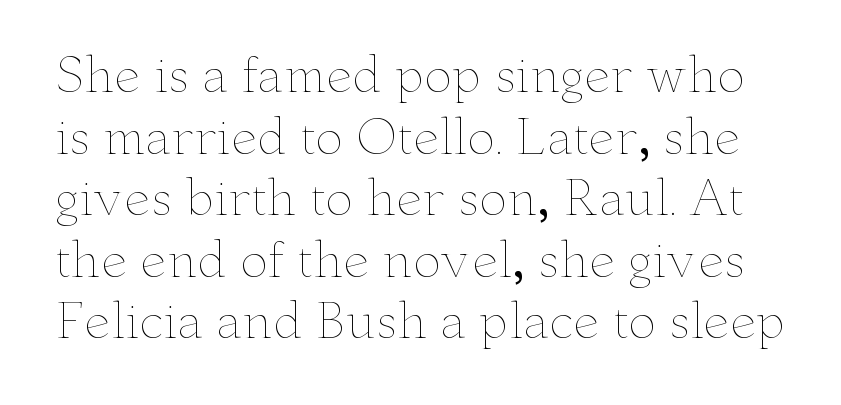
Q: Is the text bold? A: No.
Q: Is the text italic (slanted)? A: No, it is upright.
Q: Is the text underlined? A: No.
Q: Is the spacing between letters normal or unusually wide? A: Normal.
Q: Is the spacing between lines tight, normal or loose? A: Normal.
Q: Width (condensed, normal, or wide)? A: Wide.
Q: Stroke contrast? A: Low.
Q: x-height? A: Small.
Q: Monospaced? A: No.
